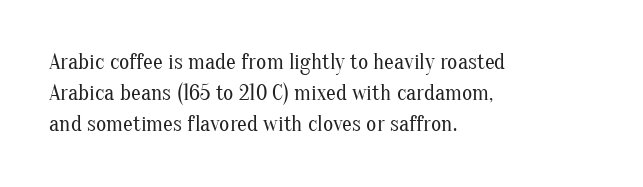
Q: Is the text bold? A: No.
Q: Is the text italic (slanted)? A: No, it is upright.
Q: Is the text underlined? A: No.
Q: How is the paragraph aligned? A: Left-aligned.
Q: Is the spacing between letters normal or unusually wide? A: Normal.
Q: Is the spacing between lines tight, normal or loose? A: Normal.
